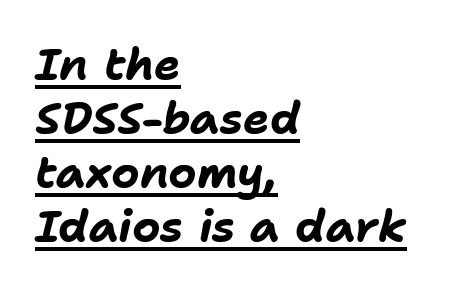
{"italic": "yes", "lean": "right", "slant_degrees": 11, "bold": "yes", "weight": "bold", "width": "normal", "stroke_contrast": "low", "x_height": "medium", "monospaced": "no", "underline": "yes", "align": "left", "line_spacing_ratio": 1.23, "letter_spacing": "normal", "letter_spacing_em": 0.0, "glyph_px": 44}
